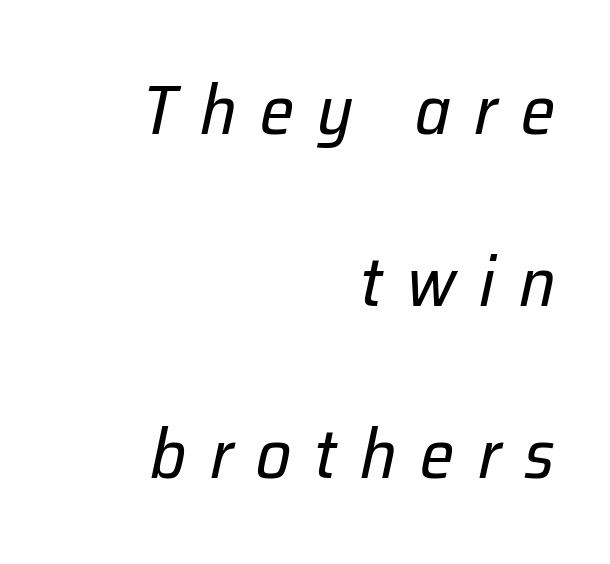
{"italic": "yes", "lean": "right", "slant_degrees": 12, "bold": "no", "weight": "regular", "width": "normal", "stroke_contrast": "low", "x_height": "medium", "monospaced": "no", "underline": "no", "align": "right", "line_spacing": "loose", "line_spacing_ratio": 2.49, "letter_spacing": "wide", "letter_spacing_em": 0.34, "glyph_px": 69}
